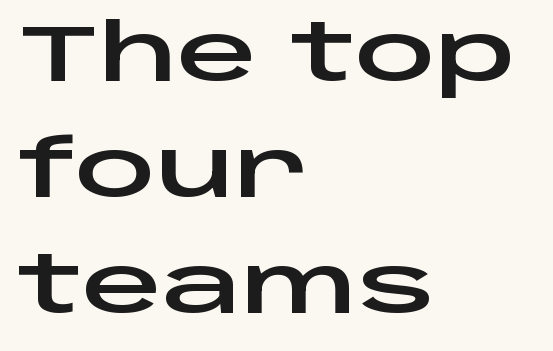
Vertical spacing — default. Type style note: lacks serifs. Think of a printed novel: that variable character pitch is what you see here. The gaps between neighbouring characters are ordinary and unremarkable. Descenders are the only things crossing below the line.
